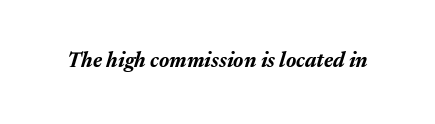
Spacing between characters is what you'd get straight out of the box. How heavy is the stroke? Heavy — this is a bold. Lines of text with bare space underneath. A typesetter would mark this as italic.
